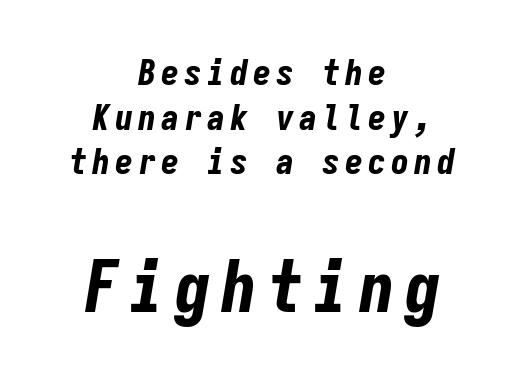
{"italic": "yes", "lean": "right", "slant_degrees": 9, "bold": "yes", "weight": "bold", "width": "condensed", "stroke_contrast": "low", "x_height": "medium", "monospaced": "yes", "underline": "no", "align": "center", "line_spacing_ratio": 1.24, "larger_block": "second", "size_ratio": 2.0, "glyph_px": 72}
